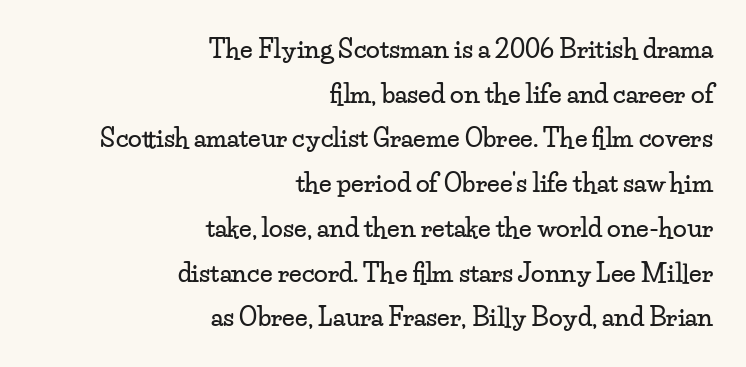
{"italic": "no", "underline": "no", "align": "right", "line_spacing_ratio": 1.79, "letter_spacing": "normal", "letter_spacing_em": 0.0, "glyph_px": 25}
